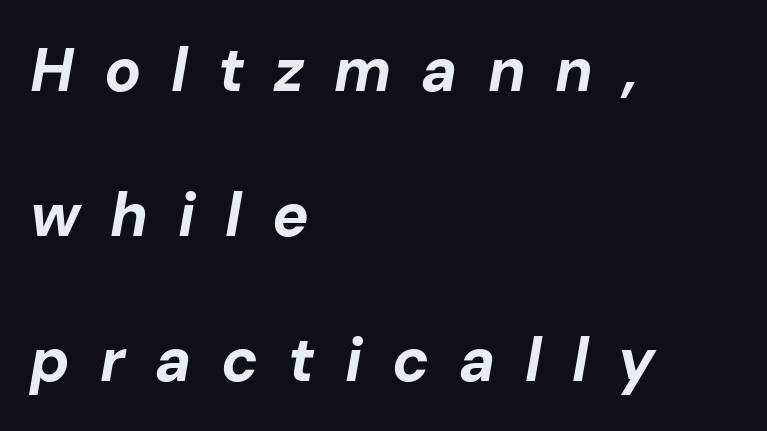
The image shows 61 px bold type, italic (leaning right); set left-aligned, loose line spacing (2.38x), unusually wide letter spacing (+0.49 em), not underlined; low stroke contrast and a medium x-height.
